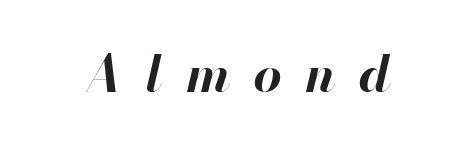
Type without underlining. When letters slant like this, we call the style italic. Character widths vary here, with narrow letters taking less room than wide ones. Set as a true bold cut, around the 700 mark. Display-style spreading of the glyphs; the letterfit is very open.
